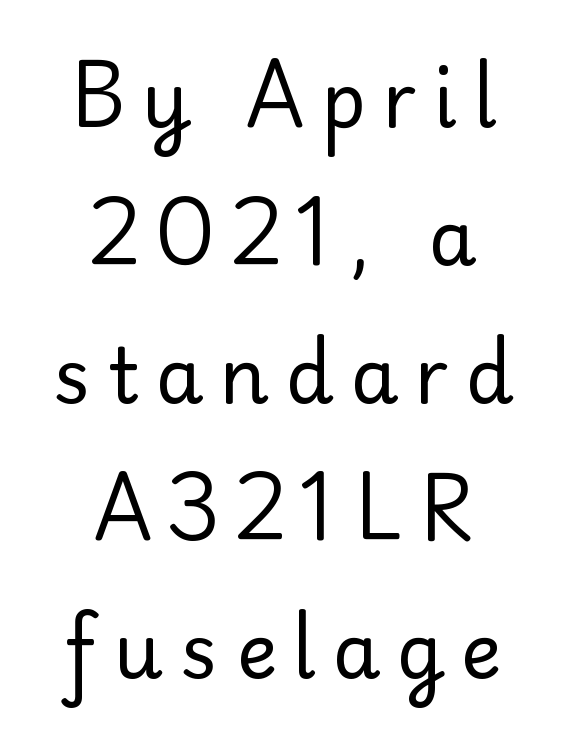
The passage shown is not underscored anywhere. Note the varied advance widths — an 'i' is clearly narrower than an 'm'. Line starts and ends both wander, symmetrically. Classification — serif.
